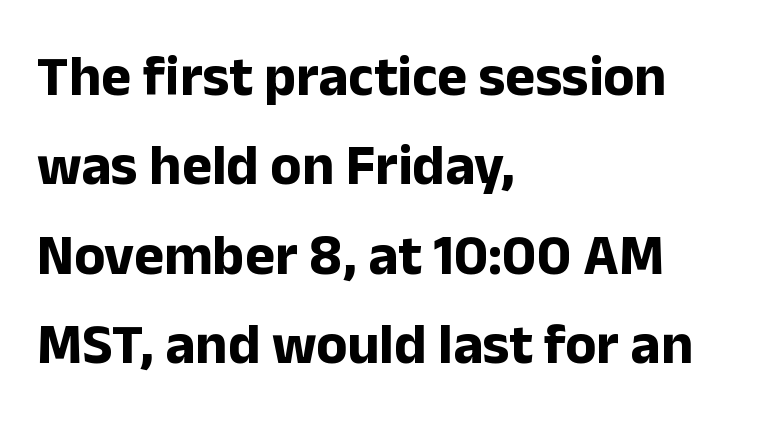
The image shows 57 px bold sans-serif type, upright; set left-aligned, normal line spacing (1.57x), normal letter spacing, not underlined; low stroke contrast and a medium x-height.
